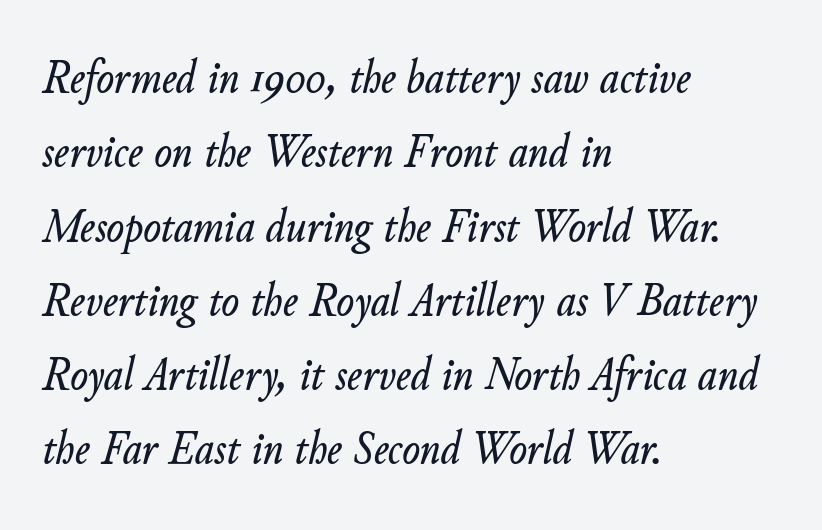
The image shows 47 px text type, italic (leaning right); set left-aligned, normal line spacing (1.58x), normal letter spacing, not underlined; low stroke contrast and a small x-height.
